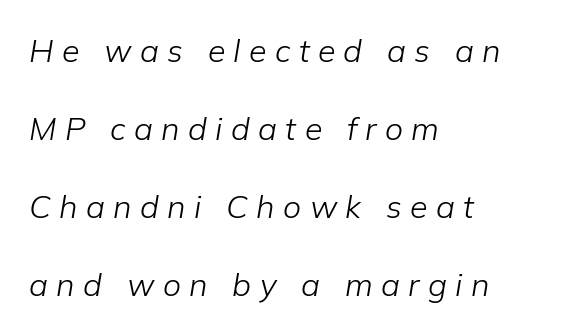
These lines are rendered in a variable-pitch font. Compared with ordinary roman type, these characters are visibly tilted. A bare baseline throughout the passage. Line beginnings align vertically; line endings do not. Counters stay open thanks to moderate or lighter strokes. Letter spacing: wide.
